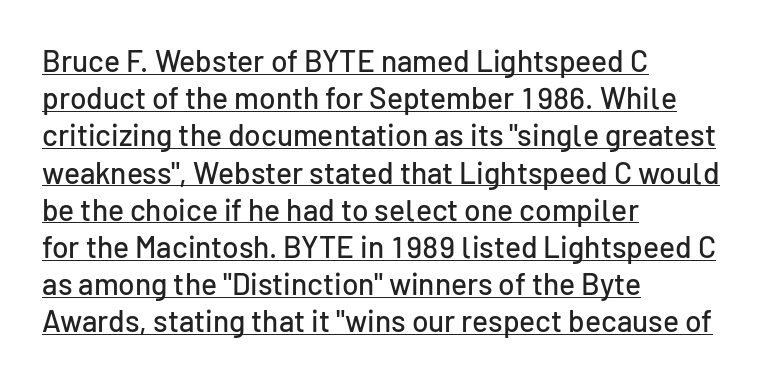
Ordinary non-slanted type is in use. Honestly, the underline is the first thing you notice here. The type family on display is of the sans-serif kind. Is this a fixed-width face? No — the glyphs have proportional, varying widths. These lines keep a tight, regular rhythm from letter to letter. The rag falls on the right side of this text block.
